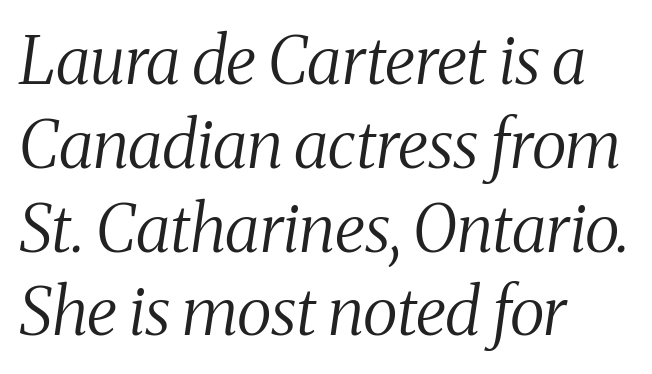
Q: Is the text bold? A: No.
Q: Is the text italic (slanted)? A: Yes, it leans right by about 8 degrees.
Q: Is the typeface a serif or a sans-serif typeface? A: Serif.
Q: Is the text underlined? A: No.
Q: How is the paragraph aligned? A: Left-aligned.
Q: Is the spacing between letters normal or unusually wide? A: Normal.
Q: Is the spacing between lines tight, normal or loose? A: Normal.
Q: Width (condensed, normal, or wide)? A: Condensed.
Q: Stroke contrast? A: Medium.
Q: x-height? A: Medium.
Q: Monospaced? A: No.
